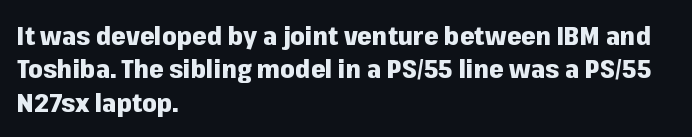
Q: Is the text bold? A: Yes.
Q: Is the text italic (slanted)? A: No, it is upright.
Q: Is the text underlined? A: No.
Q: How is the paragraph aligned? A: Left-aligned.
Q: Is the spacing between letters normal or unusually wide? A: Normal.
Q: Is the spacing between lines tight, normal or loose? A: Normal.
